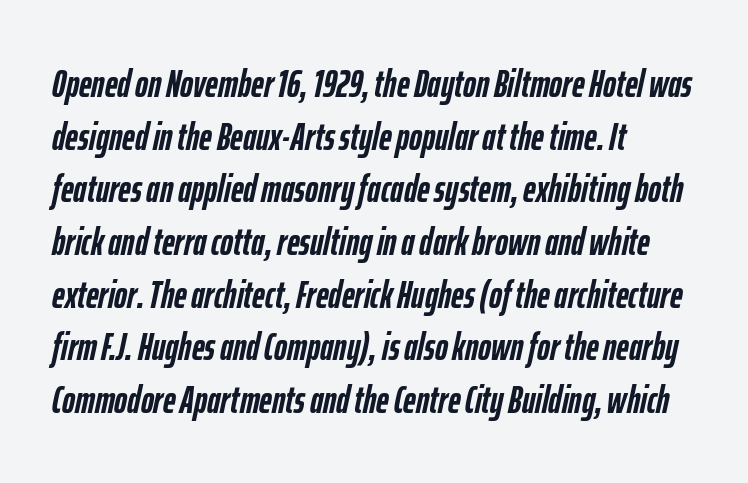
Q: Is the text bold? A: Yes.
Q: Is the text italic (slanted)? A: Yes, it leans right by about 12 degrees.
Q: Is the text underlined? A: No.
Q: How is the paragraph aligned? A: Left-aligned.
Q: Is the spacing between letters normal or unusually wide? A: Normal.
Q: Is the spacing between lines tight, normal or loose? A: Normal.
Q: Width (condensed, normal, or wide)? A: Condensed.
Q: Stroke contrast? A: Low.
Q: x-height? A: Medium.
Q: Monospaced? A: No.
